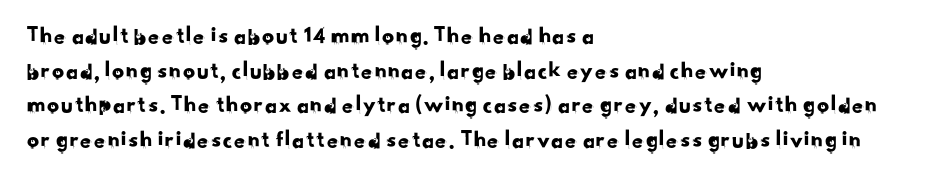
{"underline": "no", "align": "left", "line_spacing": "normal", "line_spacing_ratio": 1.44, "letter_spacing": "normal", "letter_spacing_em": 0.0, "glyph_px": 24}
